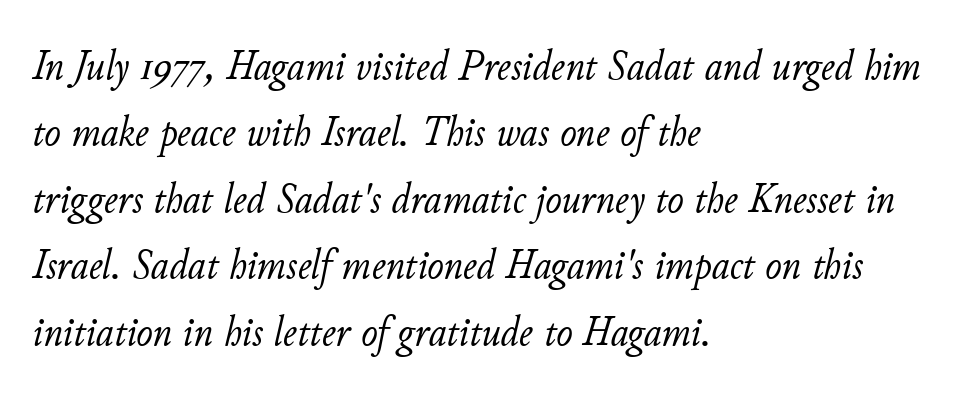
No letter is thick-stroked: the sample isn't bold. Alignment: flush left. This rendering features lettering with no underline. In terms of posture, this sample is oblique. Each letter keeps its own natural width here, so spacing adapts to shape. Interline gaps are of average width in this sample.
